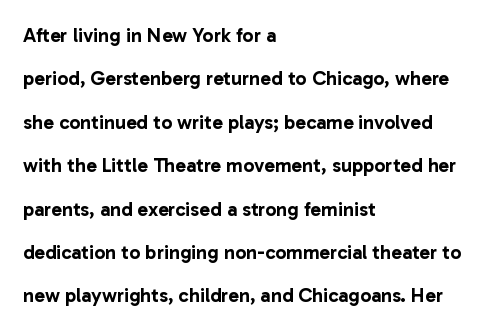
The image shows 20 px text type, upright; set left-aligned, loose line spacing (2.17x), normal letter spacing, not underlined.
